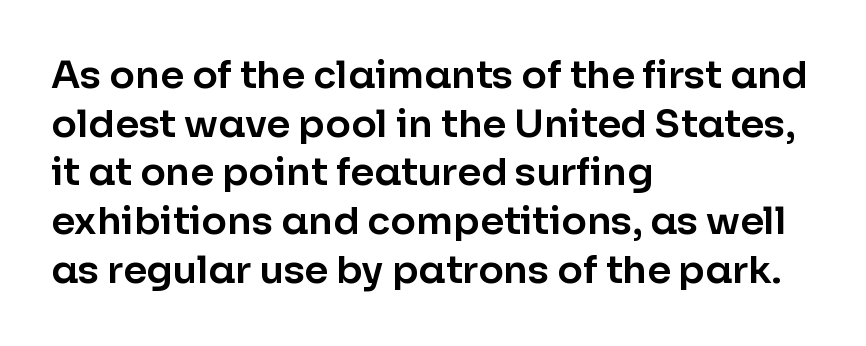
{"serif": "no", "italic": "no", "width": "normal", "stroke_contrast": "low", "x_height": "medium", "monospaced": "no", "underline": "no", "align": "left", "line_spacing": "normal", "line_spacing_ratio": 1.28, "letter_spacing": "normal", "letter_spacing_em": 0.0, "glyph_px": 38}
